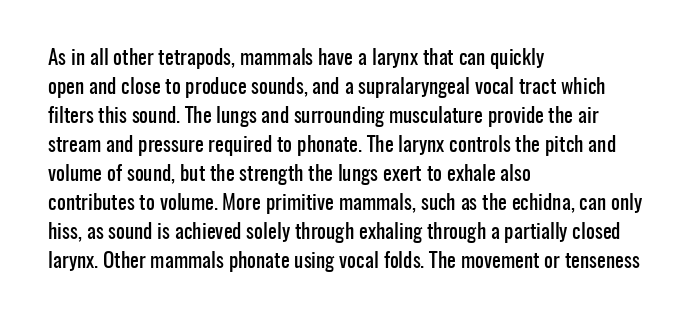
Q: Is the text italic (slanted)? A: No, it is upright.
Q: Is the text underlined? A: No.
Q: How is the paragraph aligned? A: Left-aligned.
Q: Is the spacing between letters normal or unusually wide? A: Normal.
Q: Is the spacing between lines tight, normal or loose? A: Normal.
